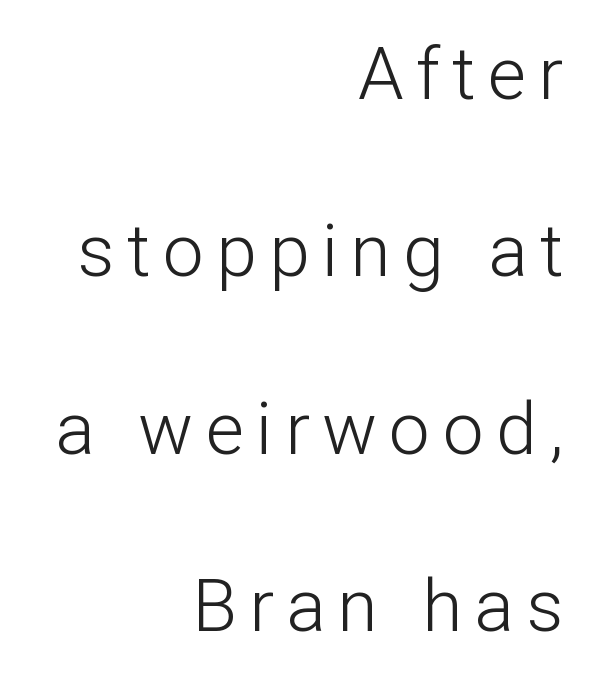
{"serif": "no", "italic": "no", "bold": "no", "weight": "light", "width": "normal", "stroke_contrast": "low", "x_height": "medium", "monospaced": "no", "underline": "no", "align": "right", "line_spacing": "loose", "line_spacing_ratio": 2.43, "glyph_px": 73}
